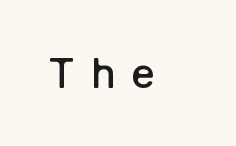
This is the regular roman posture of the typeface. Check under the words: just untouched page. Tracking value appears strongly positive — letters spread wide. The font family rendered here belongs to the sans-serif group. Stems and bowls a touch heavier than normal — semibold.
